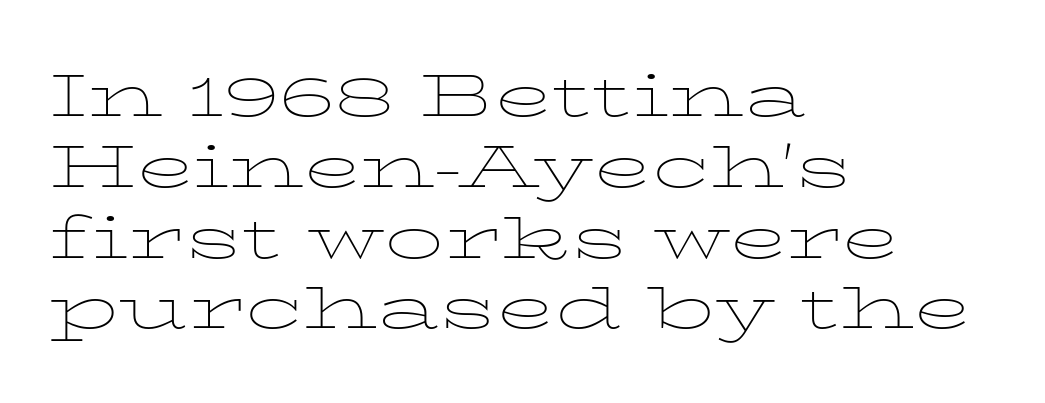
Q: Is the text bold? A: No.
Q: Is the text italic (slanted)? A: No, it is upright.
Q: Is the typeface a serif or a sans-serif typeface? A: Serif.
Q: Is the text underlined? A: No.
Q: How is the paragraph aligned? A: Left-aligned.
Q: Is the spacing between letters normal or unusually wide? A: Normal.
Q: Width (condensed, normal, or wide)? A: Wide.
Q: Stroke contrast? A: Low.
Q: x-height? A: Medium.
Q: Monospaced? A: No.
